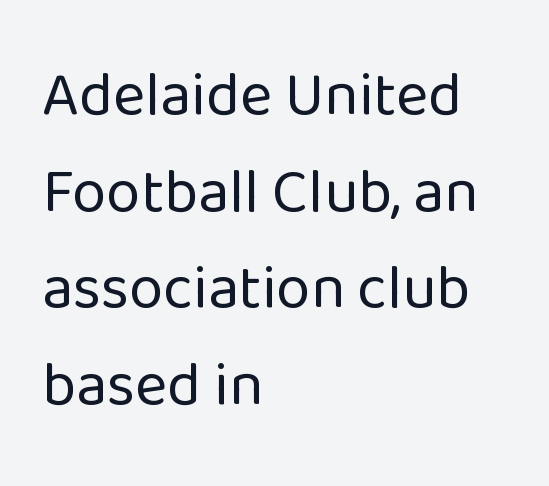
Q: Is the text bold? A: No.
Q: Is the text italic (slanted)? A: No, it is upright.
Q: Is the typeface a serif or a sans-serif typeface? A: Sans-serif.
Q: Is the text underlined? A: No.
Q: How is the paragraph aligned? A: Left-aligned.
Q: Is the spacing between letters normal or unusually wide? A: Normal.
Q: Is the spacing between lines tight, normal or loose? A: Normal.
Q: Width (condensed, normal, or wide)? A: Normal.
Q: Stroke contrast? A: Low.
Q: x-height? A: Medium.
Q: Monospaced? A: No.
